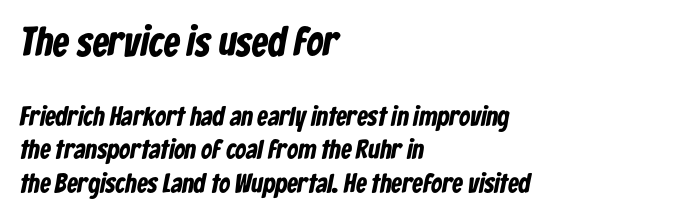
{"serif": "no", "bold": "yes", "weight": "bold", "width": "condensed", "stroke_contrast": "low", "x_height": "medium", "monospaced": "no", "underline": "no", "align": "left", "line_spacing_ratio": 1.23, "letter_spacing": "normal", "letter_spacing_em": 0.0, "larger_block": "first", "size_ratio": 1.52, "glyph_px": 41}
